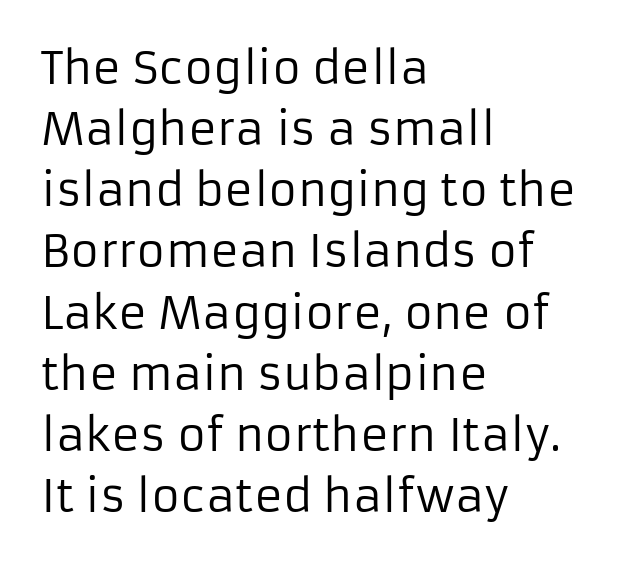
{"serif": "no", "italic": "no", "bold": "no", "weight": "regular", "width": "normal", "stroke_contrast": "low", "x_height": "medium", "monospaced": "no", "underline": "no", "align": "left", "line_spacing": "normal", "line_spacing_ratio": 1.39, "letter_spacing": "normal", "letter_spacing_em": 0.0, "glyph_px": 44}
